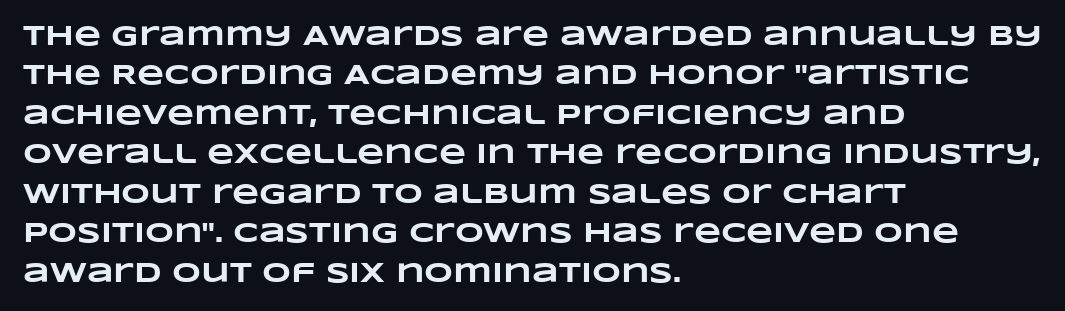
The image shows 28 px heavy, wide type; set left-aligned, normal line spacing (1.41x), normal letter spacing, not underlined; low stroke contrast and a large x-height.
